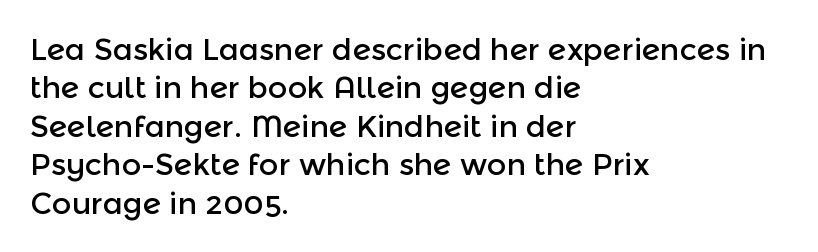
{"serif": "no", "italic": "no", "width": "normal", "x_height": "medium", "monospaced": "no", "underline": "no", "align": "left", "line_spacing": "normal", "line_spacing_ratio": 1.28, "letter_spacing": "normal", "letter_spacing_em": 0.0, "glyph_px": 30}
